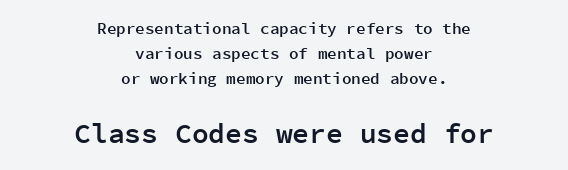
{"serif": "no", "italic": "no", "bold": "semi", "weight": "semibold", "width": "normal", "stroke_contrast": "low", "x_height": "medium", "monospaced": "yes", "underline": "no", "align": "center", "line_spacing": "normal", "line_spacing_ratio": 1.56, "letter_spacing": "normal", "letter_spacing_em": 0.0, "larger_block": "second", "size_ratio": 1.75, "glyph_px": 28}
